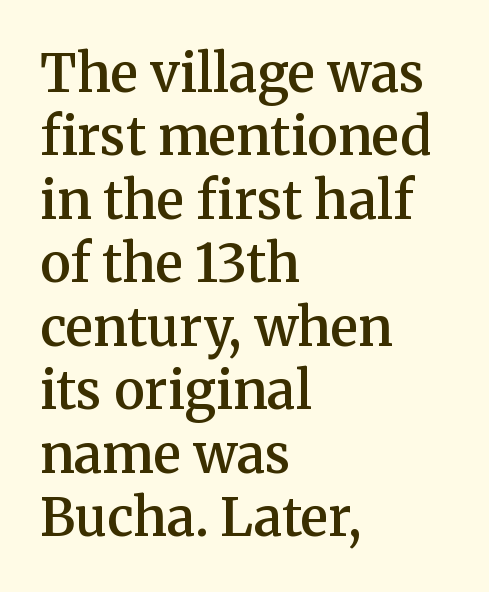
{"serif": "yes", "italic": "no", "bold": "semi", "weight": "semibold", "width": "normal", "stroke_contrast": "medium", "x_height": "medium", "monospaced": "no", "underline": "no", "align": "left", "line_spacing_ratio": 1.22, "letter_spacing": "normal", "letter_spacing_em": 0.0, "glyph_px": 52}
